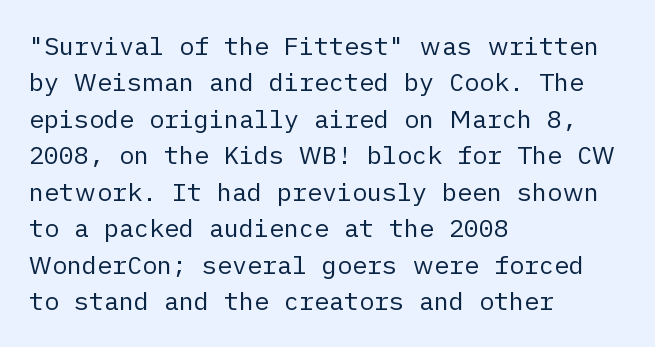
{"italic": "no", "bold": "no", "underline": "no", "align": "left", "line_spacing": "normal", "line_spacing_ratio": 1.46, "letter_spacing": "normal", "letter_spacing_em": 0.0, "glyph_px": 25}
